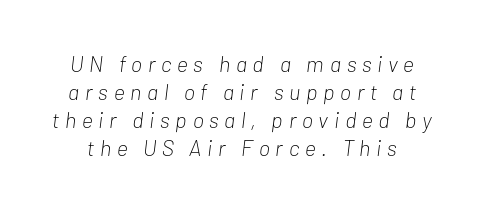
The glyphs look as if they've been sheared to an angle. A clean baseline with only descenders dipping below it. Counters stay open thanks to moderate or lighter strokes. Baseline-to-baseline distance is the conventional proportion of letter height. The rendering inserts visible extra space after every character.
